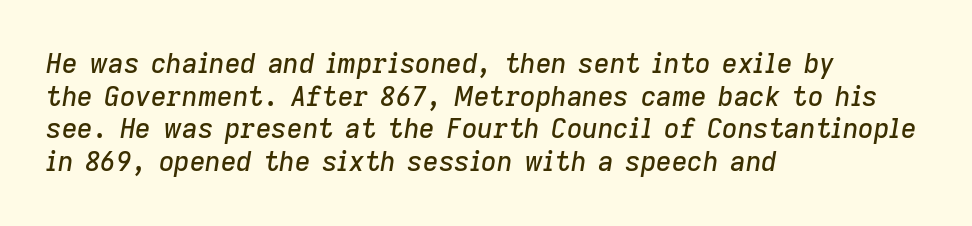
Glance below the letters and you will spot only blank space. The whole block is typeset with a tilt. A student would call this left alignment; a typographer would say flush left, rag right. Inter-character spacing is left at the font's built-in metrics.
